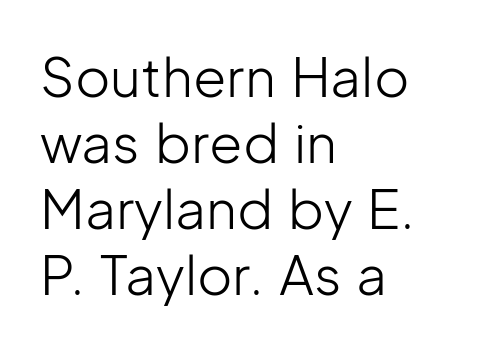
Q: Is the text bold? A: No.
Q: Is the text italic (slanted)? A: No, it is upright.
Q: Is the typeface a serif or a sans-serif typeface? A: Sans-serif.
Q: Is the text underlined? A: No.
Q: How is the paragraph aligned? A: Left-aligned.
Q: Is the spacing between letters normal or unusually wide? A: Normal.
Q: Width (condensed, normal, or wide)? A: Normal.
Q: Stroke contrast? A: Low.
Q: x-height? A: Medium.
Q: Monospaced? A: No.
